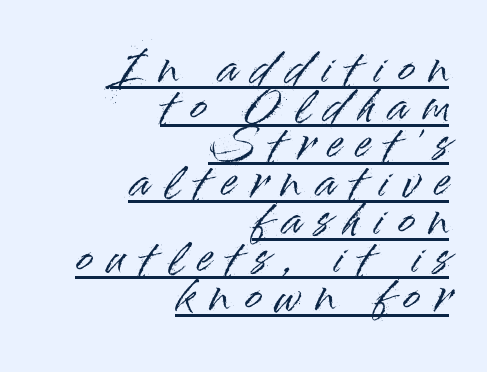
The image shows 40 px sans-serif type; set right-aligned, tight line spacing (0.95x), unusually wide letter spacing (+0.37 em), underlined; high stroke contrast and a small x-height.
